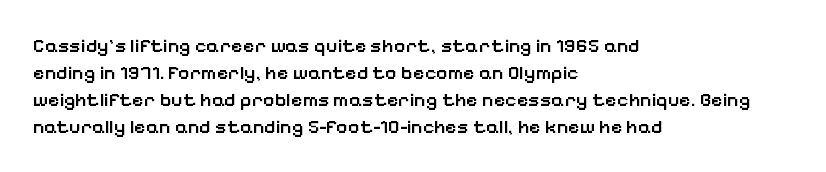
The image shows 20 px text type, upright; set left-aligned, normal line spacing (1.35x), normal letter spacing, not underlined.
